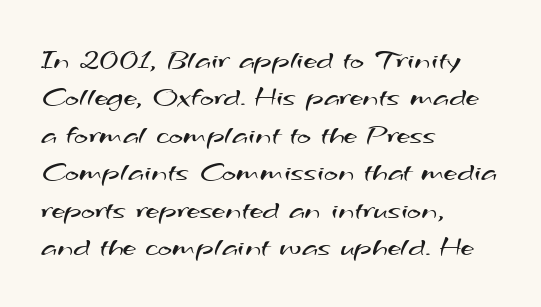
{"serif": "no", "bold": "no", "weight": "regular", "width": "wide", "stroke_contrast": "medium", "x_height": "small", "monospaced": "no", "underline": "no", "align": "left", "line_spacing": "normal", "line_spacing_ratio": 1.25, "letter_spacing": "normal", "letter_spacing_em": 0.0, "glyph_px": 30}
